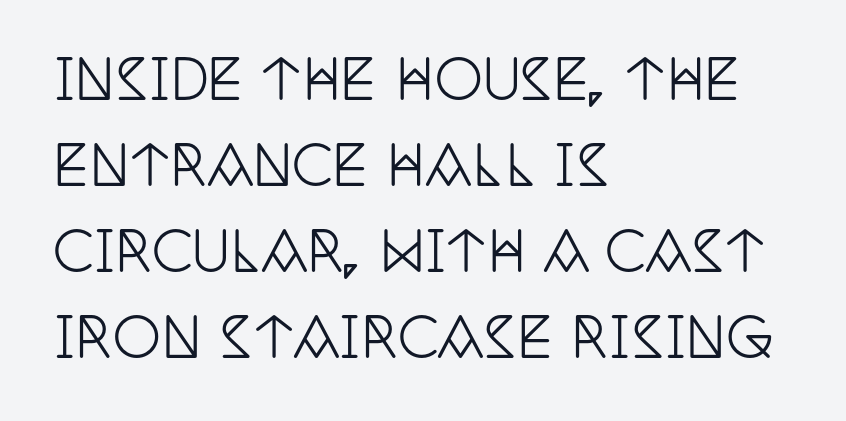
{"serif": "yes", "italic": "no", "width": "condensed", "stroke_contrast": "low", "x_height": "large", "monospaced": "no", "underline": "no", "align": "left", "line_spacing": "normal", "line_spacing_ratio": 1.59, "letter_spacing": "normal", "letter_spacing_em": 0.0, "glyph_px": 54}
